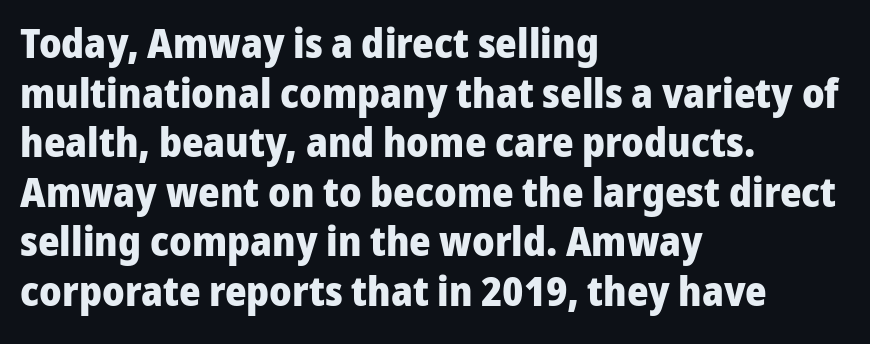
This rendering features lettering with no underline. Vertical strokes here are truly vertical. Varying glyph widths throughout — classic text-font behaviour. Here the glyphs are tracked normally, forming tight word shapes. Line starts are locked; line ends wander.
